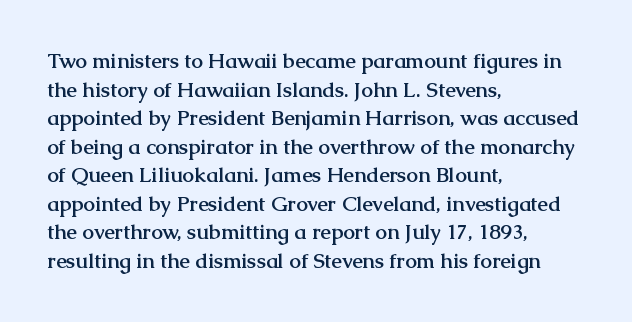
The image shows 21 px bold type, upright; set left-aligned, normal line spacing (1.36x), normal letter spacing, not underlined.
